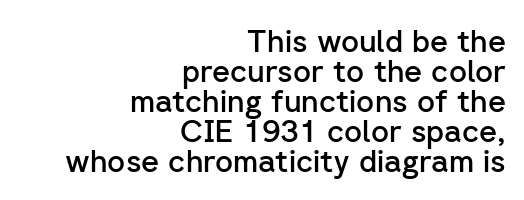
Leading is clearly below the norm, producing a dense column. This rendering employs a face without finishing strokes, i.e., a sans-serif. Is the block centered? No — it sits flush against the right margin. Compared with typical body copy, the letter spacing here is the same. The letters are semibold — heavier than regular but short of a full bold. Nobody drew a line under any word here.
